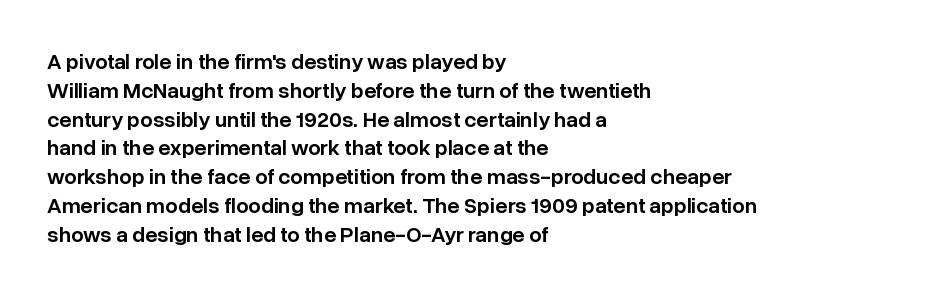
The image shows 22 px text type, upright; set left-aligned, normal line spacing (1.31x), normal letter spacing, not underlined.
